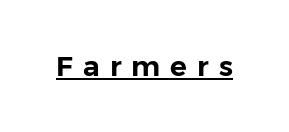
The image shows 28 px sans-serif type, upright; set unusually wide letter spacing (+0.36 em), underlined; low stroke contrast and a medium x-height.
